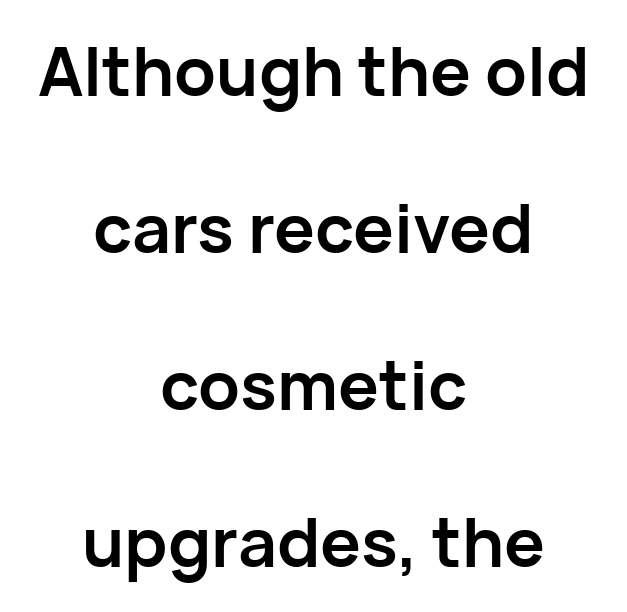
Is the type bold? Yes — the strokes are clearly thick and heavy. Unmarked baselines from the first word to the last. A typesetter would call this proportional, since set widths differ per character. The lines are spread far apart with generous leading. The rag falls on both sides of this text block equally.
